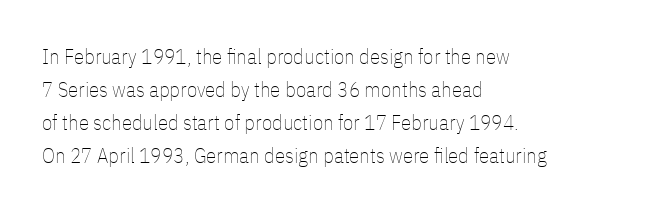
Q: Is the text bold? A: No.
Q: Is the text italic (slanted)? A: No, it is upright.
Q: Is the text underlined? A: No.
Q: How is the paragraph aligned? A: Left-aligned.
Q: Is the spacing between letters normal or unusually wide? A: Normal.
Q: Is the spacing between lines tight, normal or loose? A: Normal.
